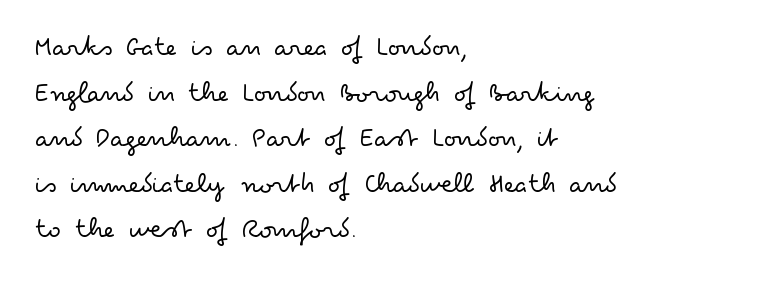
Q: Is the text bold? A: No.
Q: Is the text italic (slanted)? A: No, it is upright.
Q: Is the typeface a serif or a sans-serif typeface? A: Sans-serif.
Q: Is the text underlined? A: No.
Q: How is the paragraph aligned? A: Left-aligned.
Q: Is the spacing between letters normal or unusually wide? A: Normal.
Q: Is the spacing between lines tight, normal or loose? A: Normal.
Q: Width (condensed, normal, or wide)? A: Wide.
Q: Stroke contrast? A: Low.
Q: x-height? A: Small.
Q: Monospaced? A: No.
